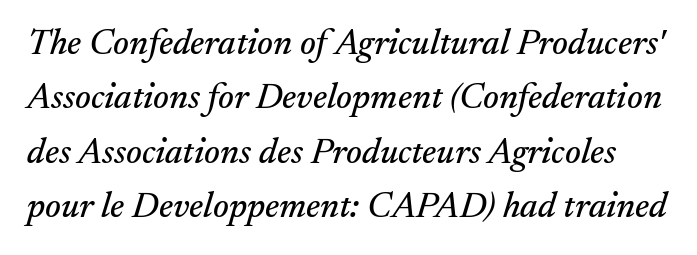
Vertically, the passage feels balanced, rows spaced as you'd expect. Any mark beneath the type? The region is blank. A typesetter would label this face a serif. Looks like regular typesetting: each glyph gets only the width it needs.
